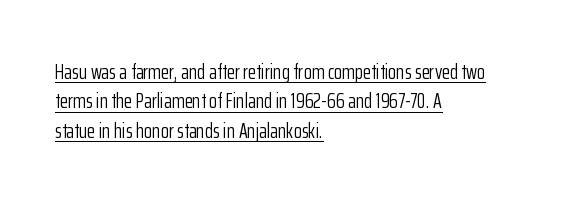
{"italic": "no", "bold": "no", "underline": "yes", "align": "left", "line_spacing": "normal", "line_spacing_ratio": 1.4, "letter_spacing": "normal", "letter_spacing_em": 0.0, "glyph_px": 21}
